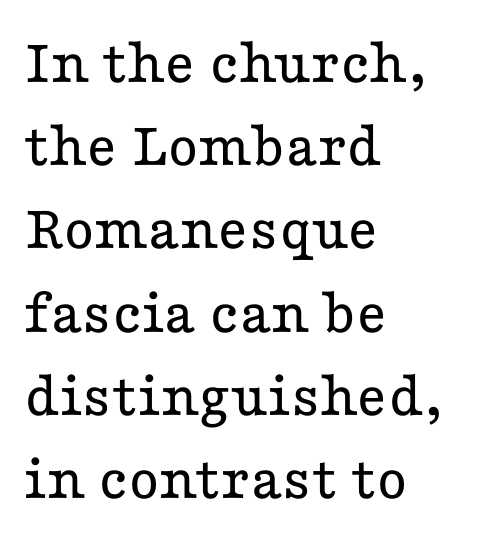
Q: Is the text bold? A: No.
Q: Is the text italic (slanted)? A: No, it is upright.
Q: Is the typeface a serif or a sans-serif typeface? A: Serif.
Q: Is the text underlined? A: No.
Q: How is the paragraph aligned? A: Left-aligned.
Q: Is the spacing between letters normal or unusually wide? A: Normal.
Q: Is the spacing between lines tight, normal or loose? A: Normal.
Q: Width (condensed, normal, or wide)? A: Wide.
Q: Stroke contrast? A: Low.
Q: x-height? A: Medium.
Q: Monospaced? A: No.
